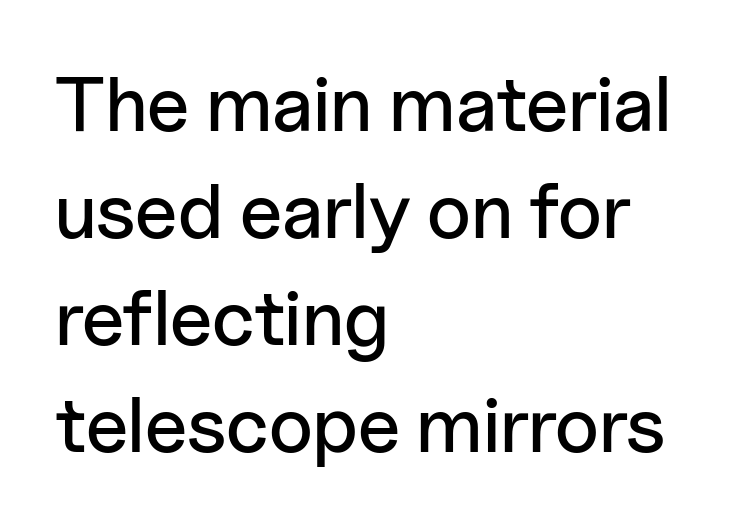
Regular leading. Does the type have serifs? No, each stem ends abruptly. Short note: letters normally spaced. Looks like regular typesetting: each glyph gets only the width it needs.
